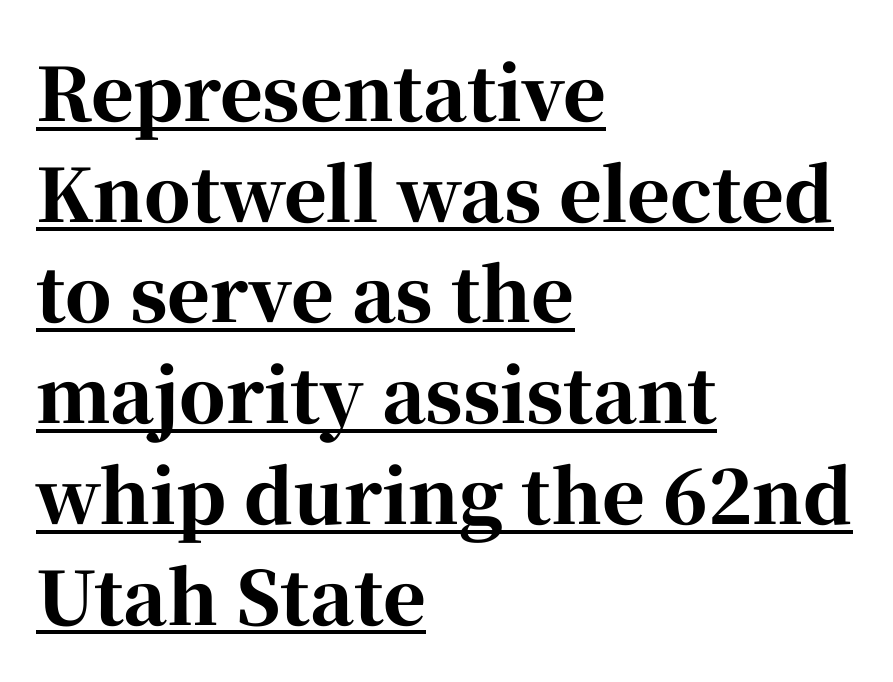
The image shows 73 px bold serif type, upright; set left-aligned, normal line spacing (1.38x), normal letter spacing, underlined; high stroke contrast and a medium x-height.
